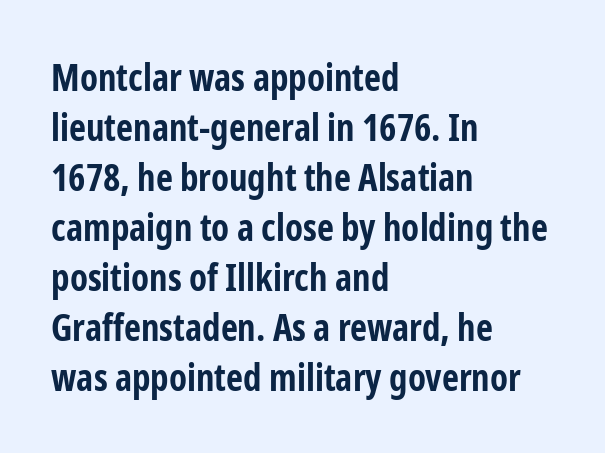
The image shows 37 px bold, condensed sans-serif type, upright; set left-aligned, normal line spacing (1.35x), normal letter spacing, not underlined; low stroke contrast and a medium x-height.
